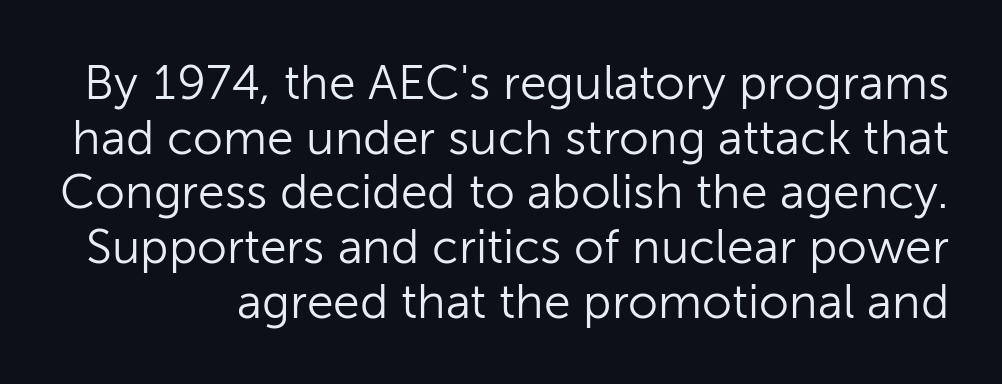
{"serif": "no", "italic": "no", "bold": "no", "weight": "light", "width": "normal", "stroke_contrast": "low", "x_height": "medium", "monospaced": "no", "underline": "no", "line_spacing": "tight", "line_spacing_ratio": 1.14, "letter_spacing": "normal", "letter_spacing_em": 0.0, "glyph_px": 48}
